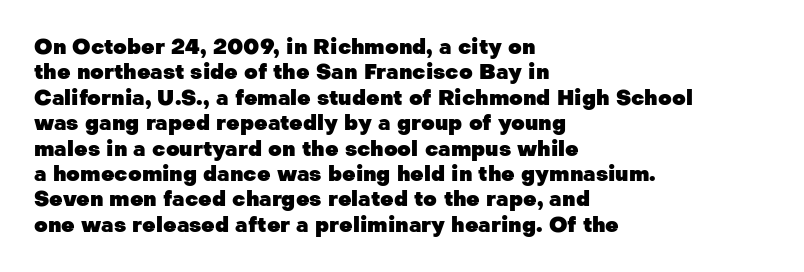
The image shows 21 px bold type, upright; set left-aligned, line spacing 1.21x, normal letter spacing, not underlined.
